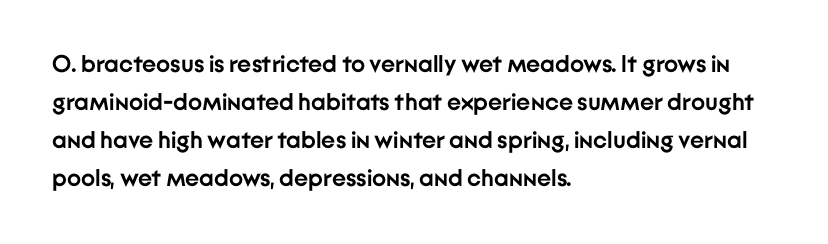
Q: Is the text bold? A: Yes.
Q: Is the text italic (slanted)? A: No, it is upright.
Q: Is the text underlined? A: No.
Q: How is the paragraph aligned? A: Left-aligned.
Q: Is the spacing between letters normal or unusually wide? A: Normal.
Q: Is the spacing between lines tight, normal or loose? A: Normal.
